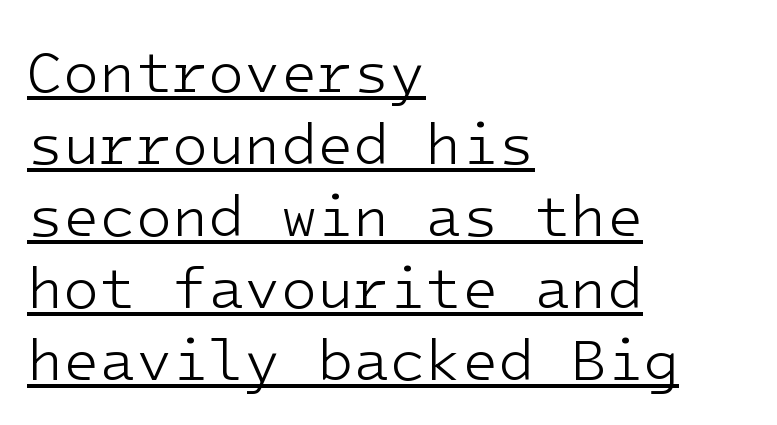
The face used here is monospaced, like something from a code editor. This rendering leaves character spacing at its baseline value. Compared with a centered layout, this one pins lines to the left instead. A continuous stroke trails under the words, as in a hyperlink. On a weight scale, this lands at 450 or below. Is this a sans? Yes — the strokes have no serifs.
